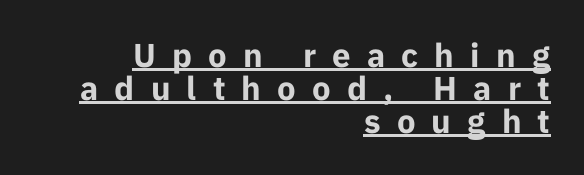
The image shows 33 px bold sans-serif type, upright; set right-aligned, tight line spacing (1.0x), unusually wide letter spacing (+0.49 em), underlined; low stroke contrast and a medium x-height.
